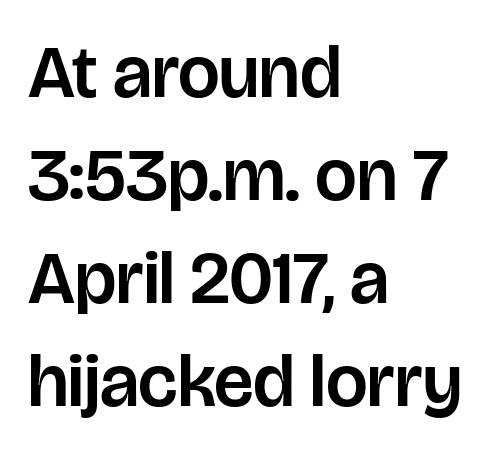
The image shows 74 px sans-serif type, upright; set left-aligned, normal line spacing (1.39x), normal letter spacing, not underlined; low stroke contrast and a large x-height.
